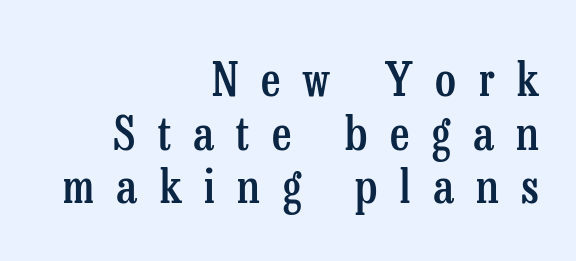
The image shows 47 px semibold, condensed serif type, upright; set right-aligned, tight line spacing (1.14x), unusually wide letter spacing (+0.48 em), not underlined; low stroke contrast and a medium x-height.
